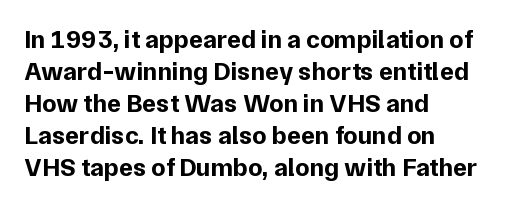
Alignment: flush left. A clean baseline with only descenders dipping below it. Vertical strokes here are truly vertical. Every letter is thick-stroked: bold, no question. A typesetter would call this zero additional tracking.
